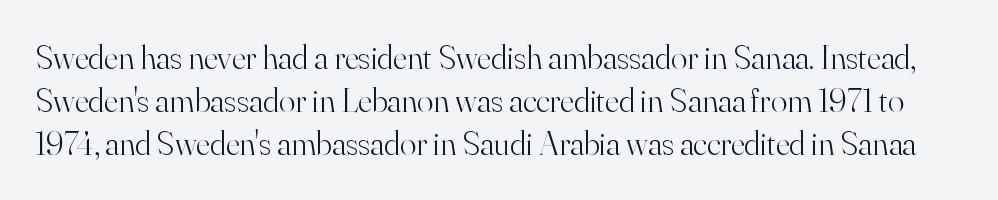
Notice how descenders clear the ascenders below comfortably — that's standard leading. The font's upright variant was chosen for this text. Font category for this specimen: serif. Unbolded letterforms with no extra heft. Each letter keeps its own natural width here, so spacing adapts to shape. How are the letters spaced? Ordinarily, with no added tracking.
